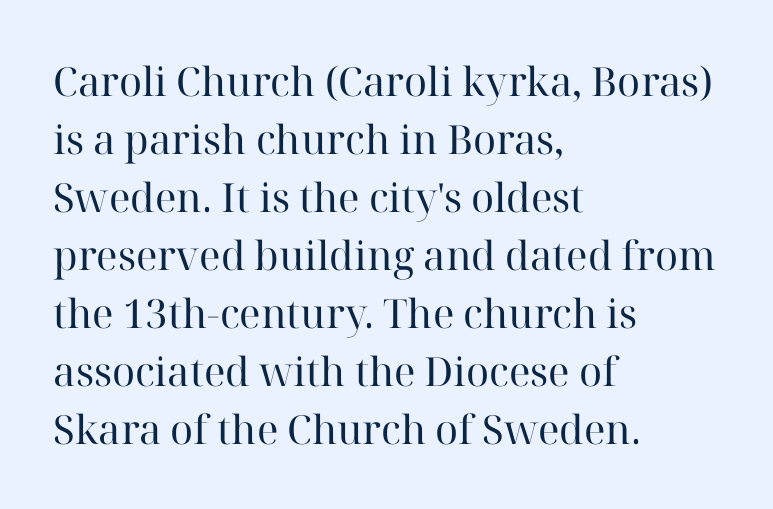
{"serif": "yes", "italic": "no", "bold": "no", "weight": "regular", "width": "normal", "stroke_contrast": "high", "x_height": "medium", "monospaced": "no", "underline": "no", "align": "left", "line_spacing": "normal", "line_spacing_ratio": 1.45, "letter_spacing": "normal", "letter_spacing_em": 0.0, "glyph_px": 40}
